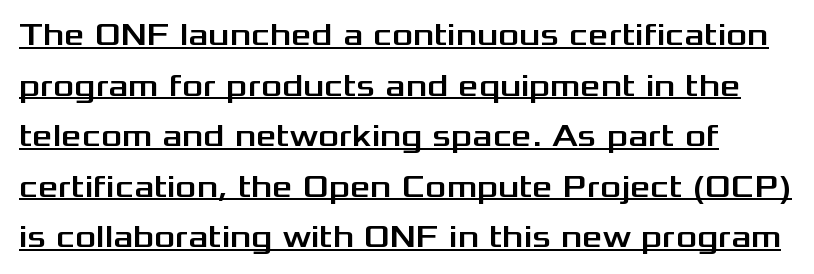
The image shows 32 px wide sans-serif type, upright; set normal line spacing (1.58x), normal letter spacing, underlined; medium stroke contrast and a medium x-height.
